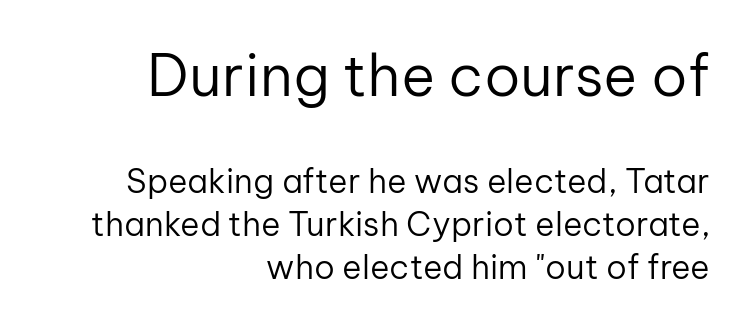
{"serif": "no", "italic": "no", "bold": "no", "weight": "regular", "width": "normal", "stroke_contrast": "low", "x_height": "medium", "monospaced": "no", "underline": "no", "align": "right", "line_spacing": "normal", "line_spacing_ratio": 1.3, "letter_spacing": "normal", "letter_spacing_em": 0.0, "larger_block": "first", "size_ratio": 1.76, "glyph_px": 58}
